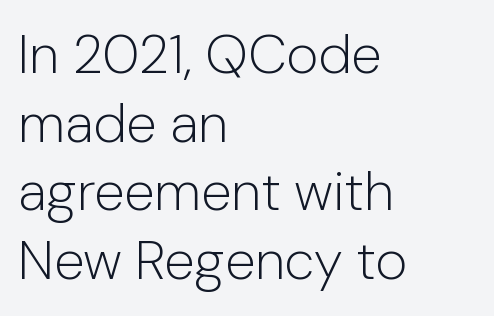
Q: Is the text bold? A: No.
Q: Is the text italic (slanted)? A: No, it is upright.
Q: Is the typeface a serif or a sans-serif typeface? A: Sans-serif.
Q: Is the text underlined? A: No.
Q: How is the paragraph aligned? A: Left-aligned.
Q: Is the spacing between letters normal or unusually wide? A: Normal.
Q: Is the spacing between lines tight, normal or loose? A: Normal.
Q: Width (condensed, normal, or wide)? A: Normal.
Q: Stroke contrast? A: Low.
Q: x-height? A: Medium.
Q: Monospaced? A: No.
